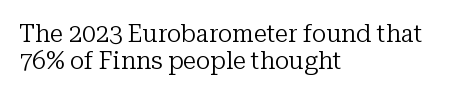
The image shows 24 px text type, upright; set left-aligned, tight line spacing (1.14x), normal letter spacing, not underlined.
